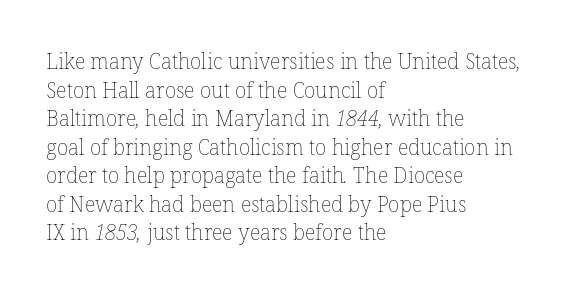
{"bold": "no", "underline": "no", "align": "left", "line_spacing": "normal", "line_spacing_ratio": 1.36, "letter_spacing": "normal", "letter_spacing_em": 0.0, "glyph_px": 21}
